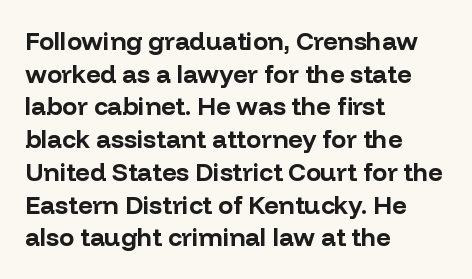
The image shows 25 px bold type, upright; set left-aligned, normal line spacing (1.31x), normal letter spacing, not underlined.
